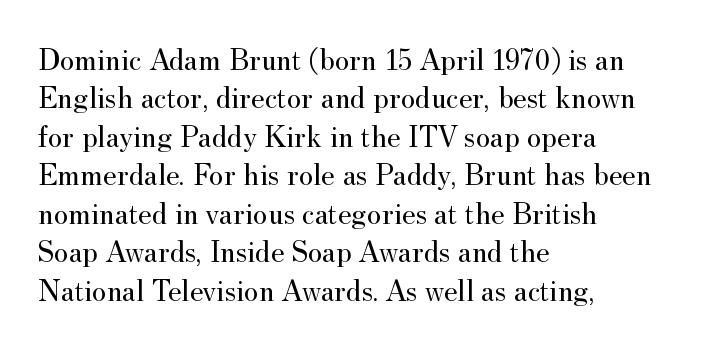
{"serif": "yes", "italic": "no", "bold": "no", "weight": "regular", "width": "normal", "stroke_contrast": "medium", "x_height": "small", "monospaced": "no", "underline": "no", "align": "left", "line_spacing_ratio": 1.24, "letter_spacing": "normal", "letter_spacing_em": 0.0, "glyph_px": 31}
